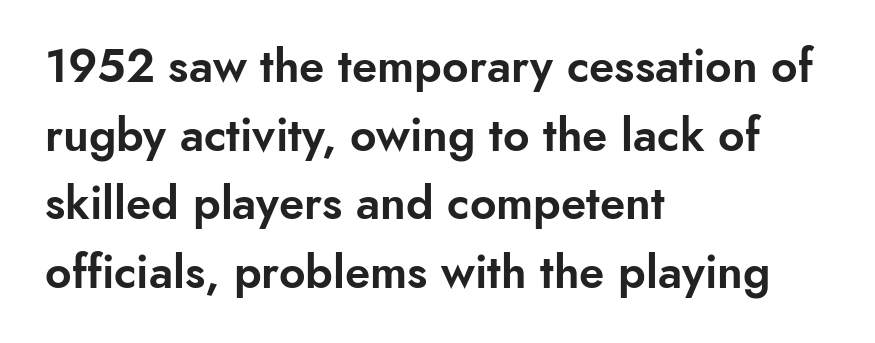
{"serif": "no", "italic": "no", "width": "normal", "stroke_contrast": "low", "x_height": "small", "monospaced": "no", "underline": "no", "align": "left", "line_spacing": "normal", "line_spacing_ratio": 1.49, "letter_spacing": "normal", "letter_spacing_em": 0.0, "glyph_px": 46}
